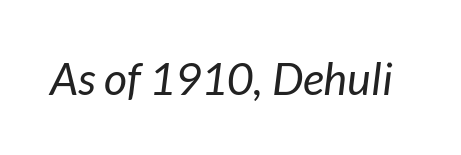
{"italic": "yes", "lean": "right", "slant_degrees": 7, "bold": "no", "weight": "regular", "width": "normal", "stroke_contrast": "low", "x_height": "medium", "monospaced": "no", "underline": "no", "letter_spacing": "normal", "letter_spacing_em": 0.0, "glyph_px": 45}
